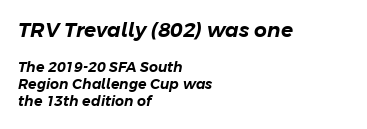
{"italic": "yes", "lean": "right", "slant_degrees": 11, "underline": "no", "align": "left", "line_spacing_ratio": 1.21, "letter_spacing": "normal", "letter_spacing_em": 0.0, "larger_block": "first", "size_ratio": 1.43, "glyph_px": 20}
